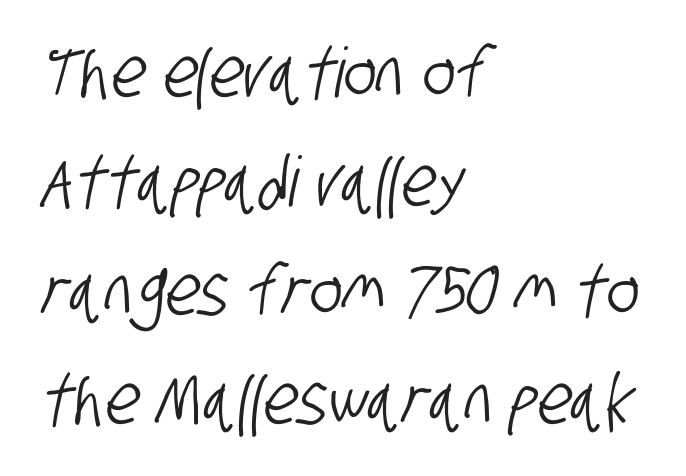
The image shows 69 px condensed sans-serif type; set left-aligned, normal line spacing (1.58x), normal letter spacing, not underlined; low stroke contrast and a large x-height.
